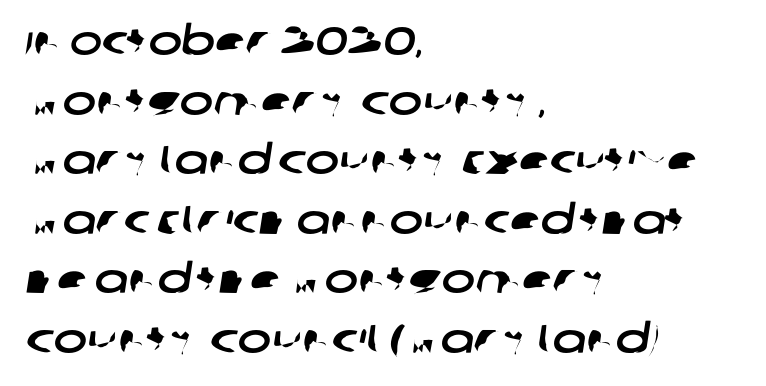
The image shows 40 px wide sans-serif type; set left-aligned, normal line spacing (1.49x), normal letter spacing, not underlined; low stroke contrast and a large x-height.
